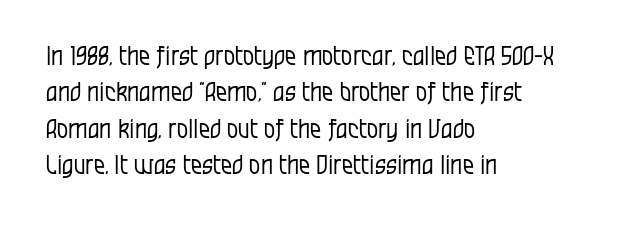
Q: Is the text bold? A: No.
Q: Is the text italic (slanted)? A: No, it is upright.
Q: Is the text underlined? A: No.
Q: How is the paragraph aligned? A: Left-aligned.
Q: Is the spacing between letters normal or unusually wide? A: Normal.
Q: Is the spacing between lines tight, normal or loose? A: Normal.
